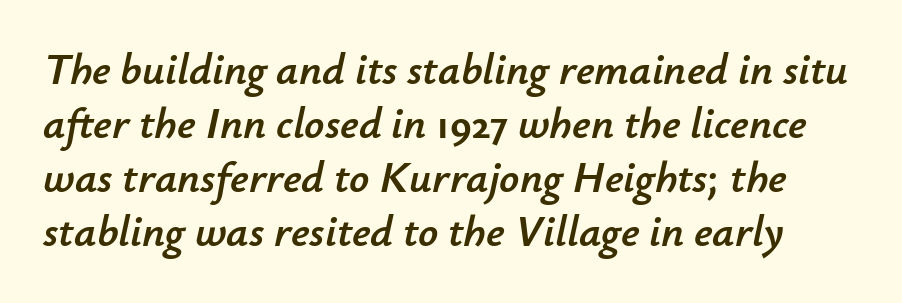
The image shows 44 px text type, italic (leaning right); set line spacing 1.23x, normal letter spacing, not underlined; low stroke contrast and a small x-height.
